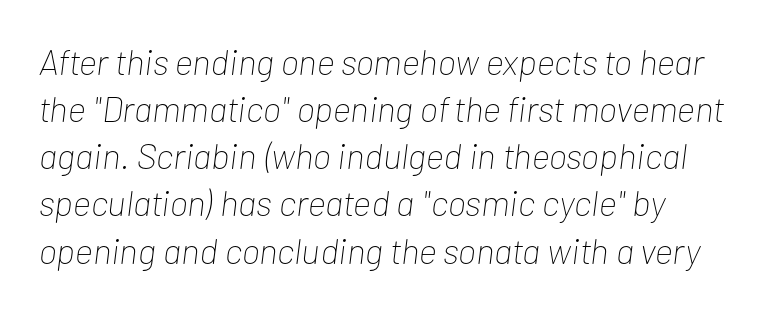
{"italic": "yes", "lean": "right", "slant_degrees": 7, "bold": "no", "weight": "thin", "width": "condensed", "stroke_contrast": "low", "x_height": "medium", "monospaced": "no", "underline": "no", "align": "left", "line_spacing": "normal", "line_spacing_ratio": 1.31, "letter_spacing": "normal", "letter_spacing_em": 0.0, "glyph_px": 36}
